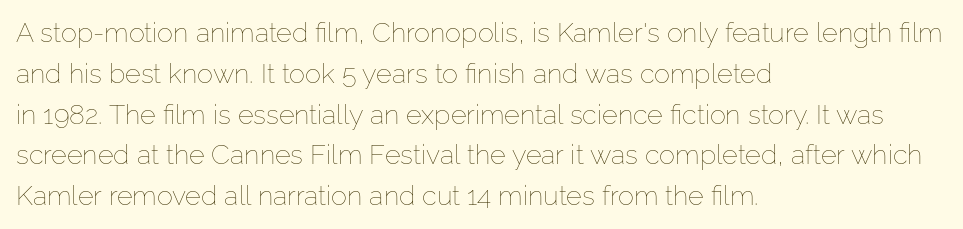
The passage shown stacks its lines at a standard gap. Plain, unruled lines of type. Summary of weight: not heavy and not bold. The rendering keeps characters at their native spacing. Notice how the stems are strictly vertical — no italics here.
